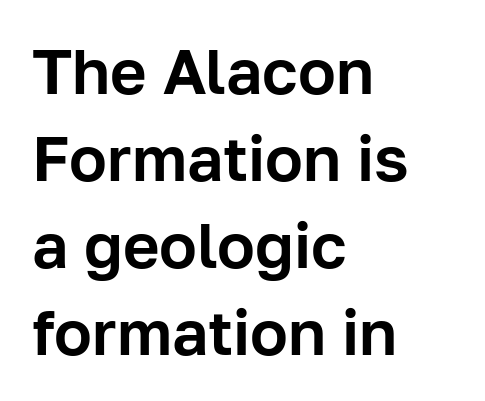
The image shows 63 px sans-serif type, upright; set left-aligned, normal line spacing (1.38x), normal letter spacing, not underlined; low stroke contrast and a medium x-height.
